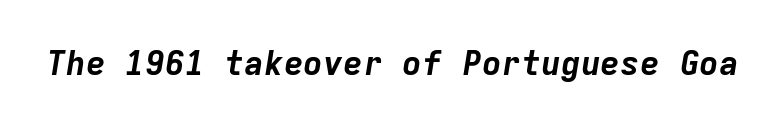
The image shows 33 px bold type, italic (leaning right), monospaced; set normal letter spacing, not underlined; low stroke contrast and a medium x-height.
